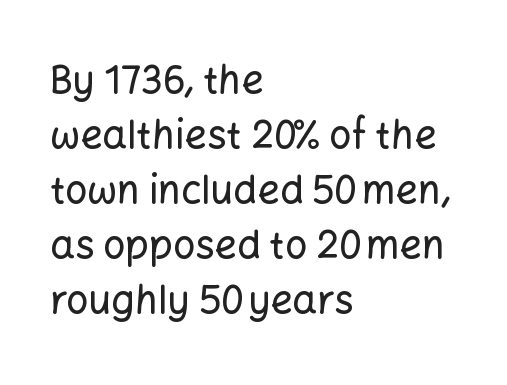
Q: Is the text italic (slanted)? A: No, it is upright.
Q: Is the typeface a serif or a sans-serif typeface? A: Sans-serif.
Q: Is the text underlined? A: No.
Q: How is the paragraph aligned? A: Left-aligned.
Q: Is the spacing between letters normal or unusually wide? A: Normal.
Q: Is the spacing between lines tight, normal or loose? A: Normal.
Q: Width (condensed, normal, or wide)? A: Normal.
Q: Stroke contrast? A: Low.
Q: x-height? A: Medium.
Q: Monospaced? A: No.
